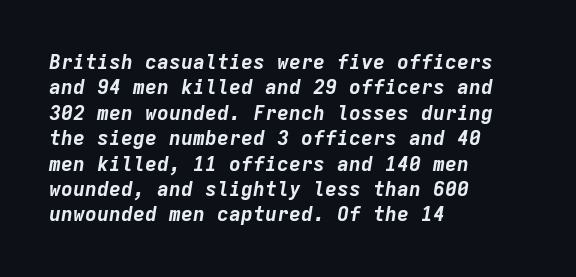
Q: Is the text bold? A: Yes.
Q: Is the text italic (slanted)? A: Yes, it leans right by about 9 degrees.
Q: Is the text underlined? A: No.
Q: How is the paragraph aligned? A: Left-aligned.
Q: Is the spacing between letters normal or unusually wide? A: Normal.
Q: Is the spacing between lines tight, normal or loose? A: Normal.
